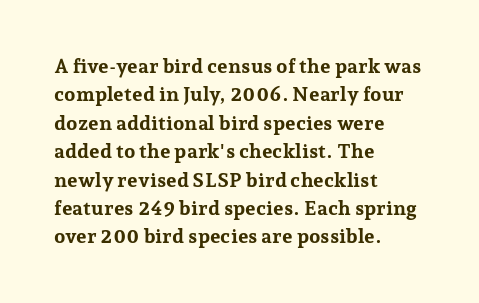
{"italic": "no", "bold": "yes", "underline": "no", "align": "left", "line_spacing": "normal", "line_spacing_ratio": 1.42, "letter_spacing": "normal", "letter_spacing_em": 0.0, "glyph_px": 20}
